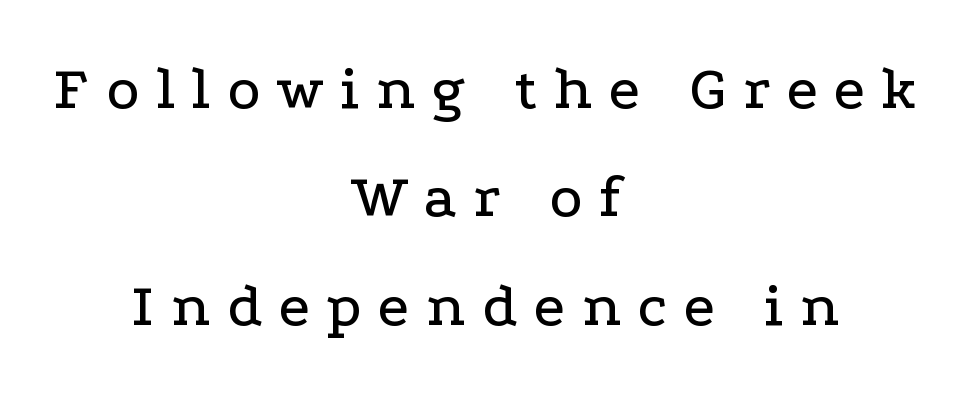
Q: Is the text italic (slanted)? A: No, it is upright.
Q: Is the typeface a serif or a sans-serif typeface? A: Serif.
Q: Is the text underlined? A: No.
Q: How is the paragraph aligned? A: Centered.
Q: Is the spacing between letters normal or unusually wide? A: Unusually wide.
Q: Width (condensed, normal, or wide)? A: Wide.
Q: Stroke contrast? A: Low.
Q: x-height? A: Medium.
Q: Monospaced? A: No.
